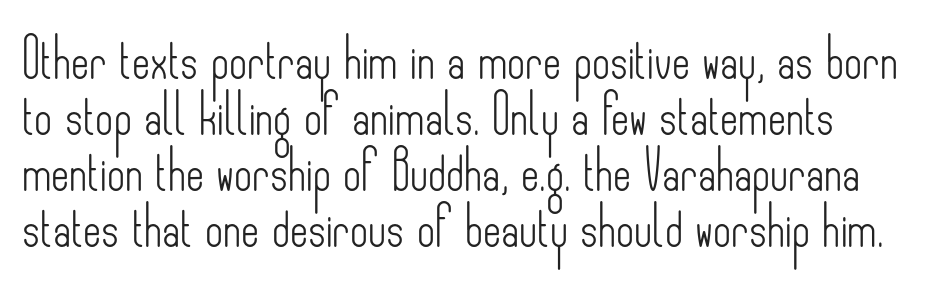
Q: Is the text bold? A: No.
Q: Is the text italic (slanted)? A: No, it is upright.
Q: Is the typeface a serif or a sans-serif typeface? A: Sans-serif.
Q: Is the text underlined? A: No.
Q: How is the paragraph aligned? A: Left-aligned.
Q: Is the spacing between letters normal or unusually wide? A: Normal.
Q: Is the spacing between lines tight, normal or loose? A: Normal.
Q: Width (condensed, normal, or wide)? A: Condensed.
Q: Stroke contrast? A: Low.
Q: x-height? A: Small.
Q: Monospaced? A: No.
